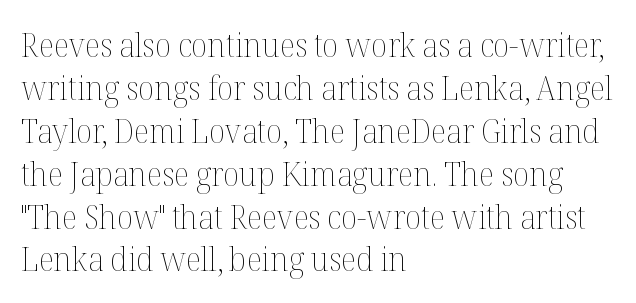
{"italic": "no", "bold": "no", "weight": "thin", "width": "normal", "stroke_contrast": "medium", "x_height": "medium", "monospaced": "no", "underline": "no", "align": "left", "line_spacing": "normal", "line_spacing_ratio": 1.3, "letter_spacing": "normal", "letter_spacing_em": 0.0, "glyph_px": 33}
